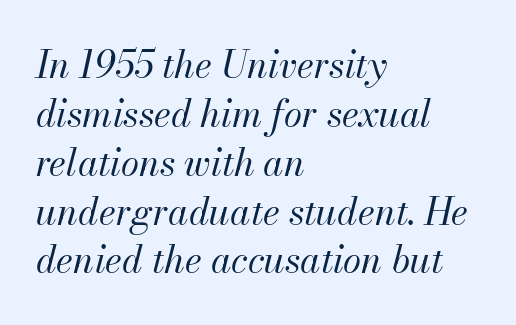
{"italic": "yes", "lean": "right", "slant_degrees": 13, "bold": "no", "weight": "regular", "width": "normal", "stroke_contrast": "medium", "x_height": "small", "monospaced": "no", "underline": "no", "align": "left", "line_spacing": "normal", "line_spacing_ratio": 1.32, "letter_spacing": "normal", "letter_spacing_em": 0.0, "glyph_px": 37}
